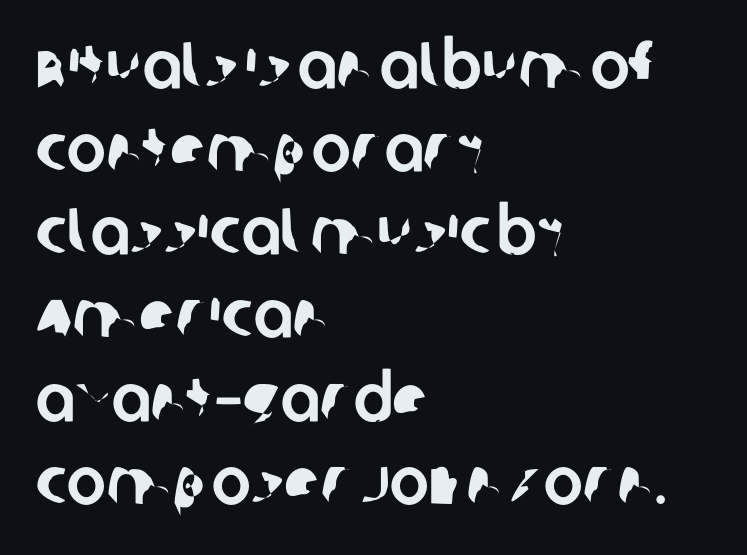
Q: Is the typeface a serif or a sans-serif typeface? A: Sans-serif.
Q: Is the text underlined? A: No.
Q: How is the paragraph aligned? A: Left-aligned.
Q: Is the spacing between letters normal or unusually wide? A: Normal.
Q: Is the spacing between lines tight, normal or loose? A: Normal.
Q: Width (condensed, normal, or wide)? A: Normal.
Q: Stroke contrast? A: Low.
Q: x-height? A: Large.
Q: Monospaced? A: No.
